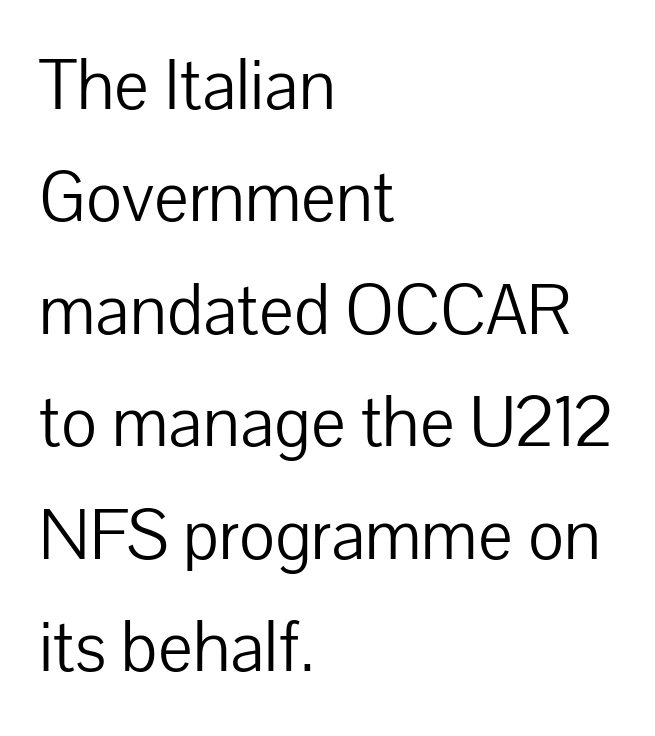
Q: Is the text bold? A: No.
Q: Is the text italic (slanted)? A: No, it is upright.
Q: Is the typeface a serif or a sans-serif typeface? A: Sans-serif.
Q: Is the text underlined? A: No.
Q: How is the paragraph aligned? A: Left-aligned.
Q: Is the spacing between letters normal or unusually wide? A: Normal.
Q: Is the spacing between lines tight, normal or loose? A: Normal.
Q: Width (condensed, normal, or wide)? A: Normal.
Q: Stroke contrast? A: Low.
Q: x-height? A: Medium.
Q: Monospaced? A: No.
